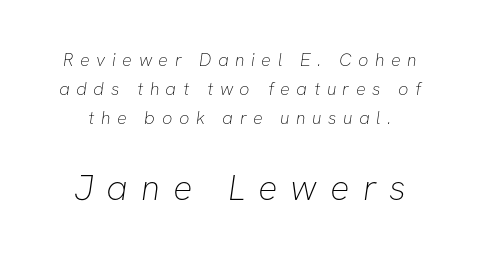
{"serif": "no", "bold": "no", "weight": "thin", "width": "normal", "stroke_contrast": "low", "x_height": "medium", "monospaced": "no", "underline": "no", "line_spacing": "normal", "line_spacing_ratio": 1.62, "letter_spacing": "wide", "letter_spacing_em": 0.36, "larger_block": "second", "size_ratio": 2.0, "glyph_px": 36}
